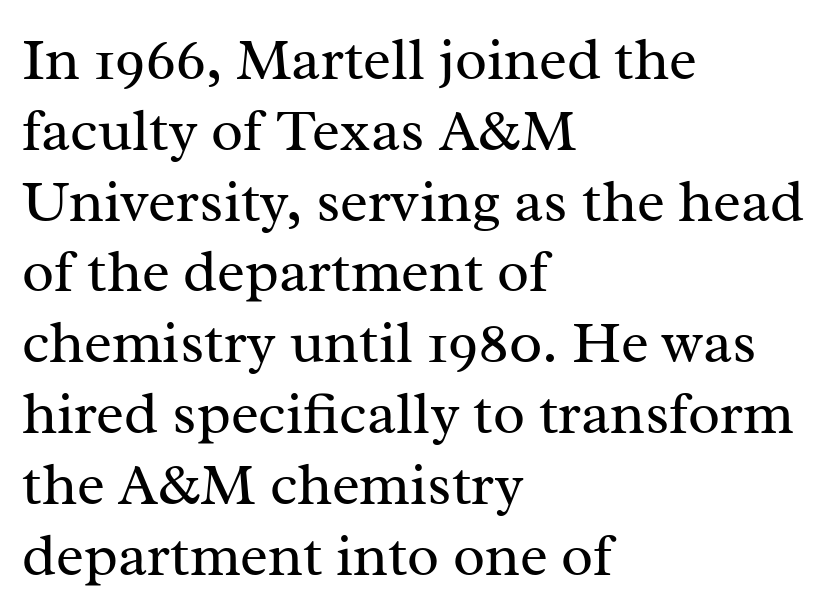
{"serif": "yes", "italic": "no", "bold": "no", "weight": "regular", "width": "normal", "stroke_contrast": "medium", "x_height": "medium", "monospaced": "no", "underline": "no", "align": "left", "line_spacing_ratio": 1.2, "letter_spacing": "normal", "letter_spacing_em": 0.0, "glyph_px": 59}
